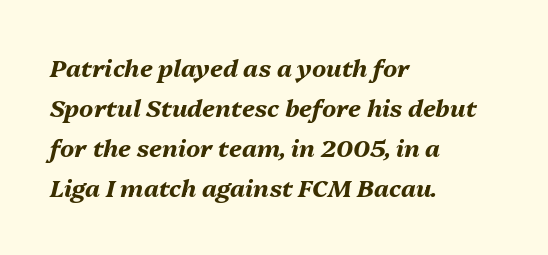
Q: Is the text bold? A: Yes.
Q: Is the text italic (slanted)? A: Yes, it leans right by about 13 degrees.
Q: Is the text underlined? A: No.
Q: How is the paragraph aligned? A: Left-aligned.
Q: Is the spacing between letters normal or unusually wide? A: Normal.
Q: Is the spacing between lines tight, normal or loose? A: Normal.
